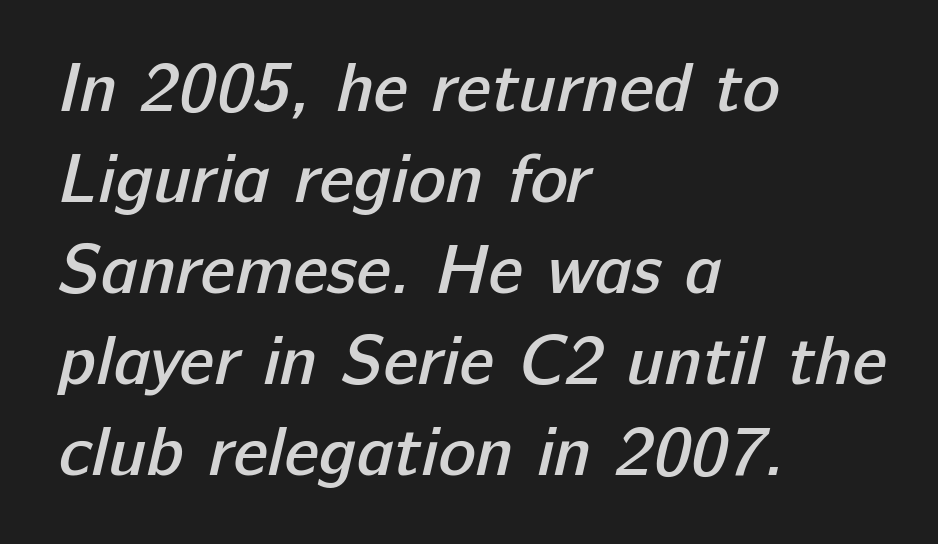
Compared with typical paragraphs, the rows here are spaced about the same. Examine the stroke ends and you'll find no serifs. Note the varied advance widths — an 'i' is clearly narrower than an 'm'. Every row of glyphs begins at an identical x-position on the left.
